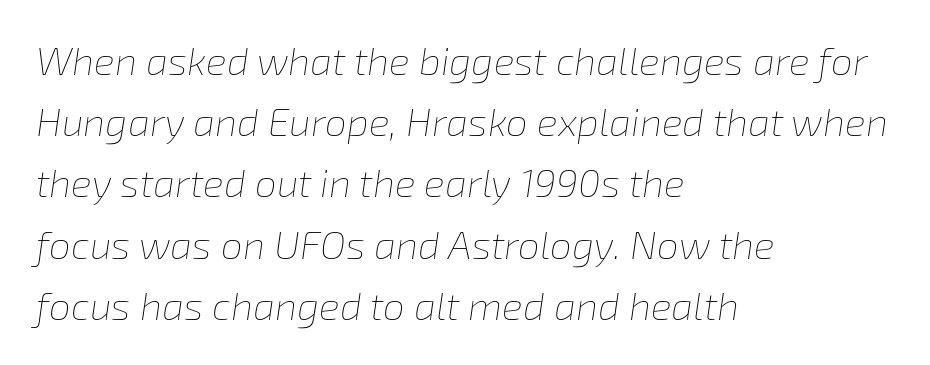
Q: Is the text bold? A: No.
Q: Is the text italic (slanted)? A: Yes, it leans right by about 8 degrees.
Q: Is the text underlined? A: No.
Q: How is the paragraph aligned? A: Left-aligned.
Q: Is the spacing between letters normal or unusually wide? A: Normal.
Q: Is the spacing between lines tight, normal or loose? A: Normal.
Q: Width (condensed, normal, or wide)? A: Normal.
Q: Stroke contrast? A: Low.
Q: x-height? A: Medium.
Q: Monospaced? A: No.
